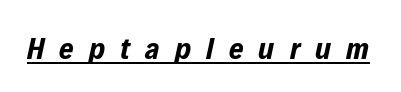
The image shows 31 px bold, condensed type, italic (leaning right); set unusually wide letter spacing (+0.49 em), underlined; low stroke contrast and a medium x-height.
